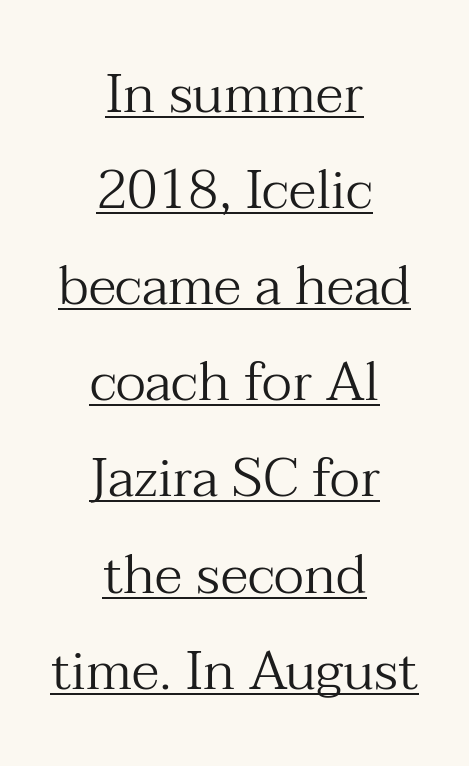
The image shows 54 px regular-weight serif type, upright; set centered, line spacing 1.78x, normal letter spacing, underlined; medium stroke contrast and a medium x-height.
